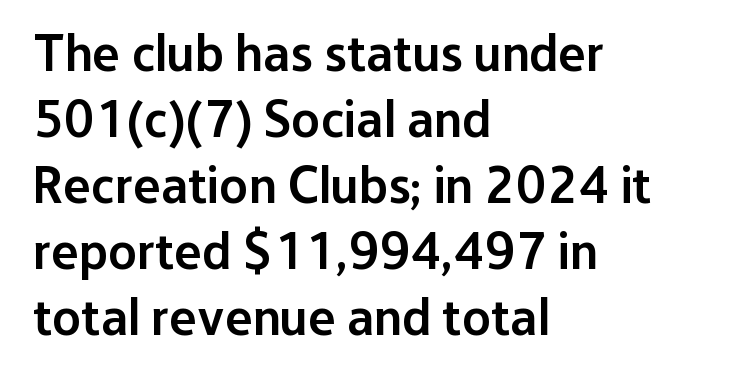
{"serif": "no", "italic": "no", "bold": "semi", "weight": "semibold", "width": "normal", "stroke_contrast": "low", "x_height": "medium", "monospaced": "no", "underline": "no", "align": "left", "line_spacing": "normal", "line_spacing_ratio": 1.27, "letter_spacing": "normal", "letter_spacing_em": 0.0, "glyph_px": 52}
